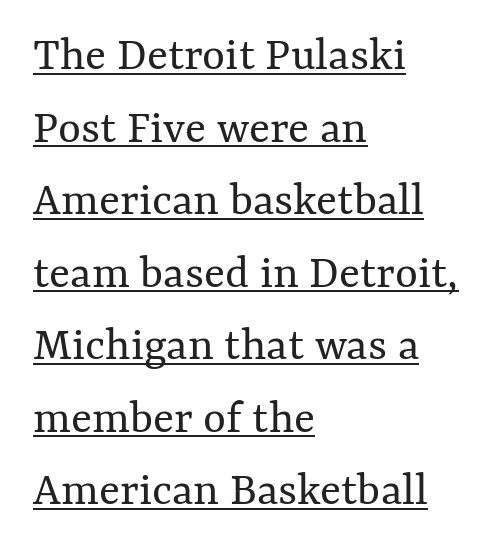
{"italic": "no", "bold": "no", "weight": "regular", "width": "normal", "stroke_contrast": "medium", "x_height": "medium", "monospaced": "no", "underline": "yes", "align": "left", "line_spacing": "normal", "line_spacing_ratio": 1.48, "letter_spacing": "normal", "letter_spacing_em": 0.0, "glyph_px": 49}
